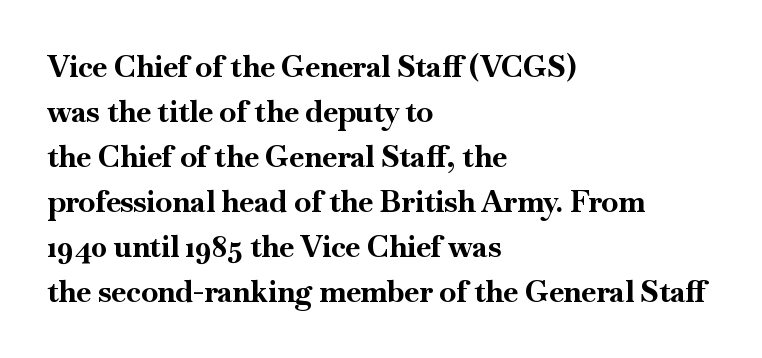
Q: Is the text bold? A: Yes.
Q: Is the text italic (slanted)? A: No, it is upright.
Q: Is the typeface a serif or a sans-serif typeface? A: Serif.
Q: Is the text underlined? A: No.
Q: How is the paragraph aligned? A: Left-aligned.
Q: Is the spacing between letters normal or unusually wide? A: Normal.
Q: Is the spacing between lines tight, normal or loose? A: Normal.
Q: Width (condensed, normal, or wide)? A: Normal.
Q: Stroke contrast? A: High.
Q: x-height? A: Small.
Q: Monospaced? A: No.
